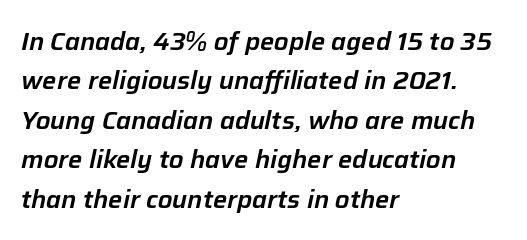
The image shows 25 px text type, italic (leaning right); set left-aligned, normal line spacing (1.58x), normal letter spacing, not underlined.
